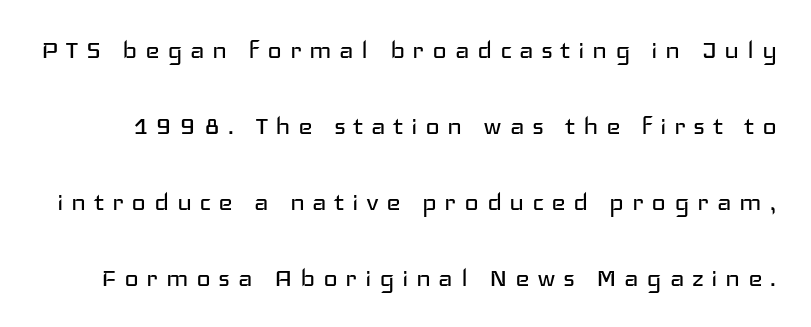
Q: Is the text bold? A: No.
Q: Is the text italic (slanted)? A: No, it is upright.
Q: Is the typeface a serif or a sans-serif typeface? A: Sans-serif.
Q: Is the text underlined? A: No.
Q: Is the spacing between letters normal or unusually wide? A: Unusually wide.
Q: Is the spacing between lines tight, normal or loose? A: Loose.
Q: Width (condensed, normal, or wide)? A: Wide.
Q: Stroke contrast? A: Low.
Q: x-height? A: Medium.
Q: Monospaced? A: No.
